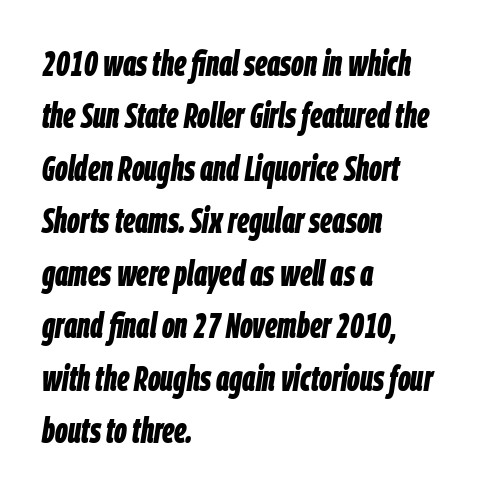
{"italic": "yes", "lean": "right", "slant_degrees": 9, "bold": "yes", "weight": "bold", "width": "condensed", "stroke_contrast": "low", "x_height": "large", "monospaced": "no", "underline": "no", "align": "left", "line_spacing": "normal", "line_spacing_ratio": 1.5, "letter_spacing": "normal", "letter_spacing_em": 0.0, "glyph_px": 35}
